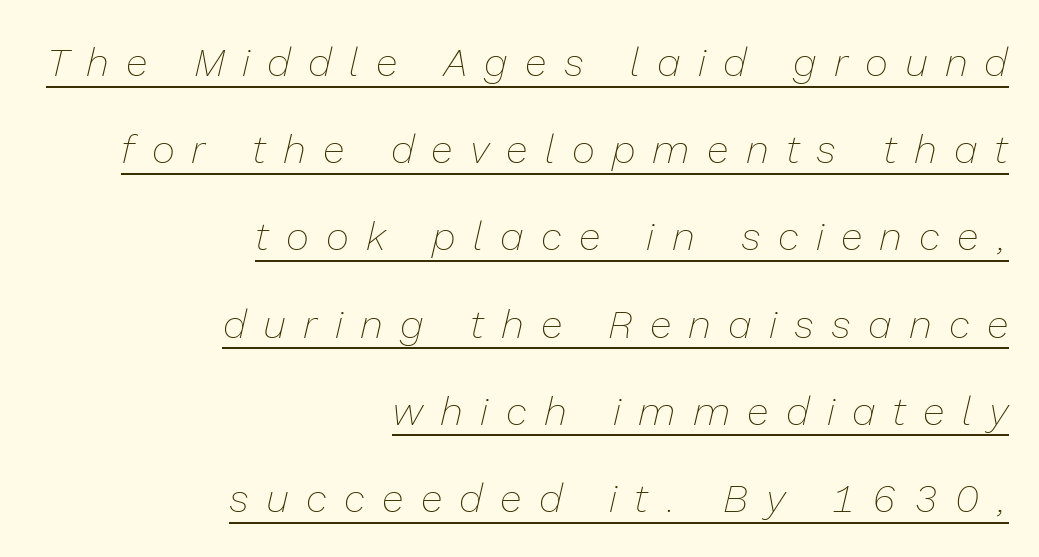
{"italic": "yes", "lean": "right", "slant_degrees": 13, "bold": "no", "weight": "thin", "width": "normal", "stroke_contrast": "low", "x_height": "medium", "monospaced": "no", "underline": "yes", "align": "right", "line_spacing": "loose", "line_spacing_ratio": 2.18, "letter_spacing": "wide", "letter_spacing_em": 0.43, "glyph_px": 40}
